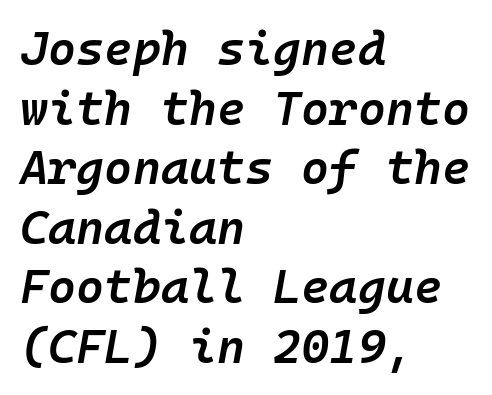
Q: Is the text bold? A: Semi-bold.
Q: Is the text italic (slanted)? A: Yes, it leans right by about 10 degrees.
Q: Is the text underlined? A: No.
Q: How is the paragraph aligned? A: Left-aligned.
Q: Is the spacing between letters normal or unusually wide? A: Normal.
Q: Width (condensed, normal, or wide)? A: Normal.
Q: Stroke contrast? A: Low.
Q: x-height? A: Medium.
Q: Monospaced? A: Yes.
